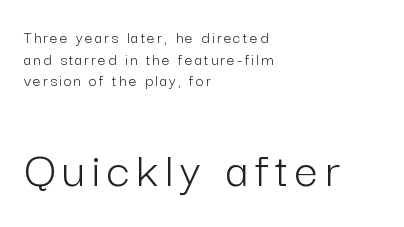
Rendered with straight, roman letterforms. Top chunk: small. Bottom chunk: large. The area under the type is left untouched. Does the copy run flush right? No — it runs flush left. Stem width sits at or under what a default text font uses. Note the varied advance widths — an 'i' is clearly narrower than an 'm'.
